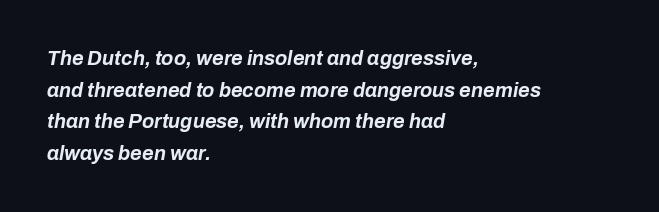
Q: Is the text bold? A: Yes.
Q: Is the text italic (slanted)? A: Yes, it leans right by about 10 degrees.
Q: Is the text underlined? A: No.
Q: How is the paragraph aligned? A: Left-aligned.
Q: Is the spacing between letters normal or unusually wide? A: Normal.
Q: Is the spacing between lines tight, normal or loose? A: Normal.
